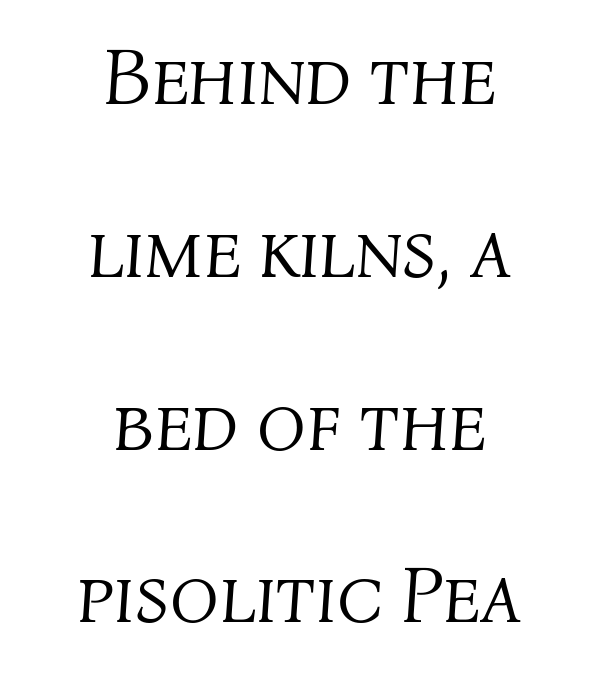
{"italic": "yes", "lean": "right", "slant_degrees": 4, "bold": "no", "weight": "light", "width": "normal", "stroke_contrast": "medium", "x_height": "medium", "monospaced": "no", "underline": "no", "align": "center", "line_spacing": "loose", "line_spacing_ratio": 2.16, "letter_spacing": "normal", "letter_spacing_em": 0.0, "glyph_px": 80}
